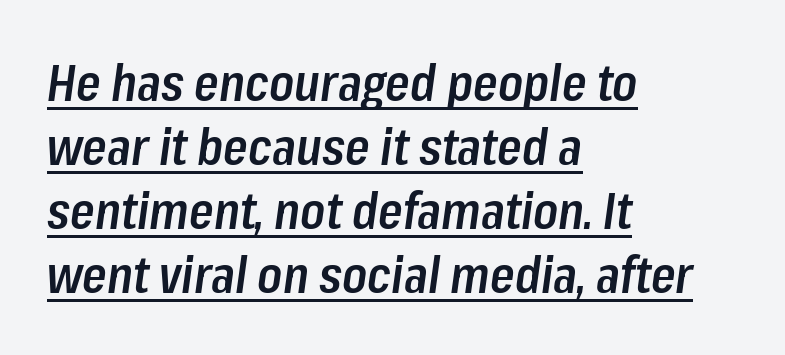
{"italic": "yes", "lean": "right", "slant_degrees": 8, "bold": "semi", "weight": "semibold", "width": "condensed", "stroke_contrast": "low", "x_height": "medium", "monospaced": "no", "underline": "yes", "align": "left", "line_spacing": "normal", "line_spacing_ratio": 1.28, "letter_spacing": "normal", "letter_spacing_em": 0.0, "glyph_px": 50}
